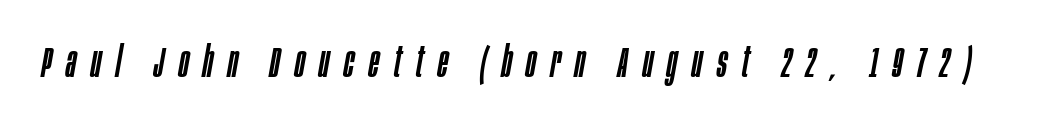
{"italic": "yes", "lean": "right", "slant_degrees": 10, "width": "condensed", "stroke_contrast": "low", "x_height": "large", "monospaced": "no", "underline": "no", "letter_spacing": "wide", "letter_spacing_em": 0.34, "glyph_px": 43}
